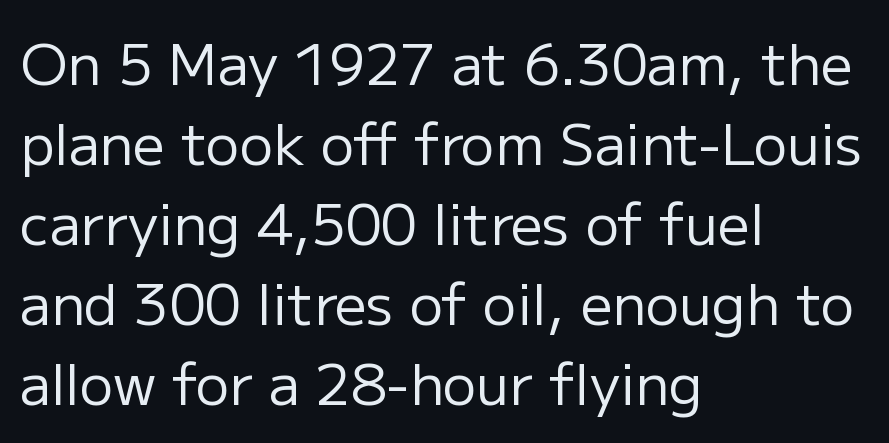
{"serif": "no", "italic": "no", "bold": "no", "weight": "regular", "width": "normal", "stroke_contrast": "low", "x_height": "medium", "monospaced": "no", "underline": "no", "align": "left", "line_spacing": "normal", "line_spacing_ratio": 1.43, "letter_spacing": "normal", "letter_spacing_em": 0.0, "glyph_px": 56}
